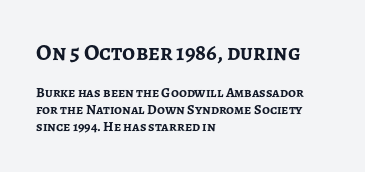
The image shows 23 px bold type, upright; set left-aligned, line spacing 1.2x, normal letter spacing, not underlined; the first (top) block is 1.64x larger.
